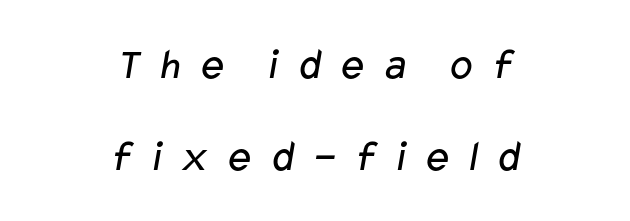
Type without underlining. Stroke thickness stays within the range of a standard reading face or lighter. The rag falls on both sides of this text block equally. Does the leading feel generous? Absolutely, it's lavish.
